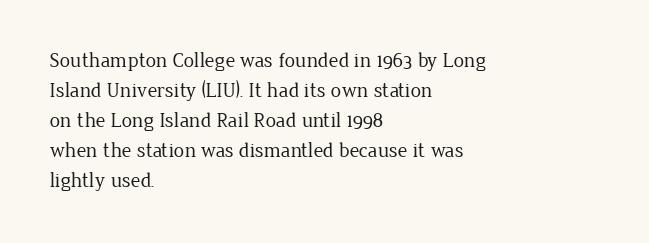
Compared with typical body copy, the letter spacing here is the same. The text block is weighted toward the left margin, trailing off unevenly rightward. The foot of each line stays bare and open. Evenly set lines give the paragraph a standard silhouette. Stroke thickness stays within the range of a standard reading face or lighter.
